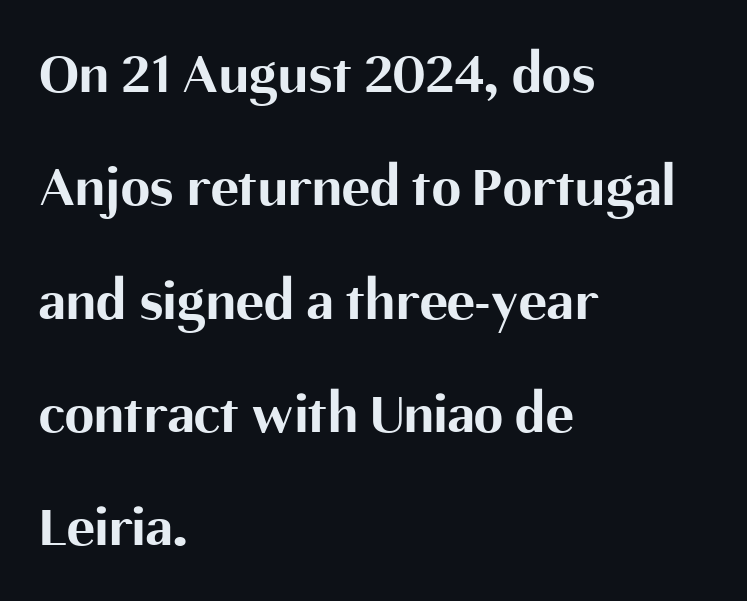
{"serif": "no", "italic": "no", "bold": "yes", "weight": "bold", "width": "normal", "stroke_contrast": "medium", "x_height": "medium", "monospaced": "no", "underline": "no", "align": "left", "line_spacing": "loose", "line_spacing_ratio": 1.92, "letter_spacing": "normal", "letter_spacing_em": 0.0, "glyph_px": 59}
